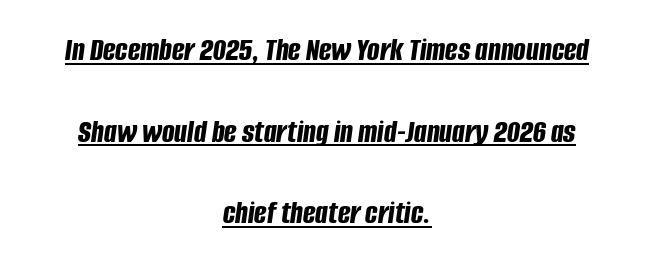
The type is set solid horizontally, with unmodified tracking. Typeset on center — no edge is straight. When letters slant like this, we call the style italic. Is there an underline? Yes — a line sits under the letters.
